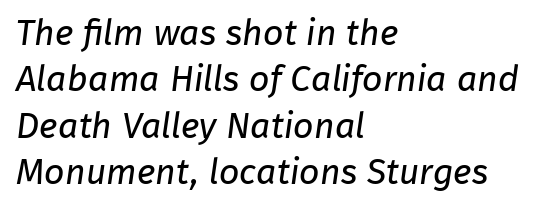
{"serif": "no", "bold": "no", "weight": "regular", "width": "normal", "stroke_contrast": "low", "x_height": "medium", "monospaced": "no", "underline": "no", "align": "left", "line_spacing": "normal", "line_spacing_ratio": 1.29, "letter_spacing": "normal", "letter_spacing_em": 0.0, "glyph_px": 36}
